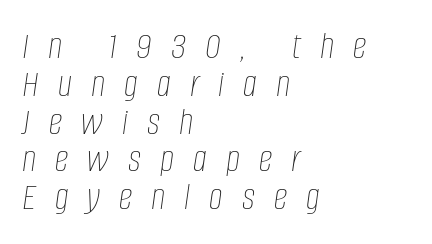
The typesetter chose a ragged-right arrangement here. Spacing between characters has been opened up far beyond the box default. Think of a printed novel: that variable character pitch is what you see here. The weight would be labelled regular, book, light, or lighter still.
